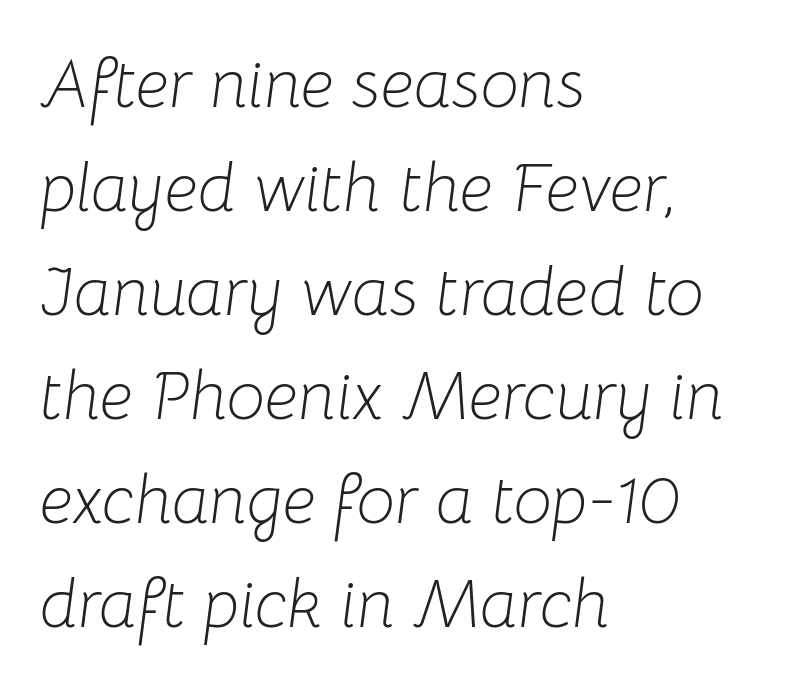
The image shows 68 px light type, italic (leaning right); set left-aligned, normal line spacing (1.53x), normal letter spacing, not underlined; low stroke contrast and a medium x-height.
